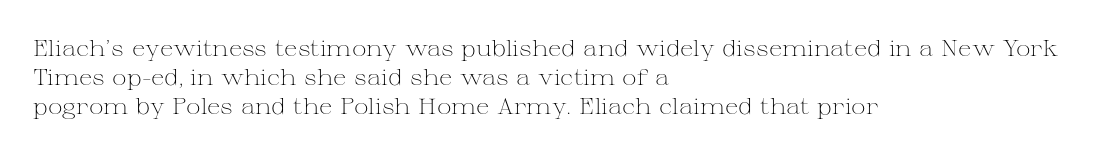
The image shows 22 px text type, upright; set left-aligned, normal line spacing (1.32x), normal letter spacing, not underlined.
